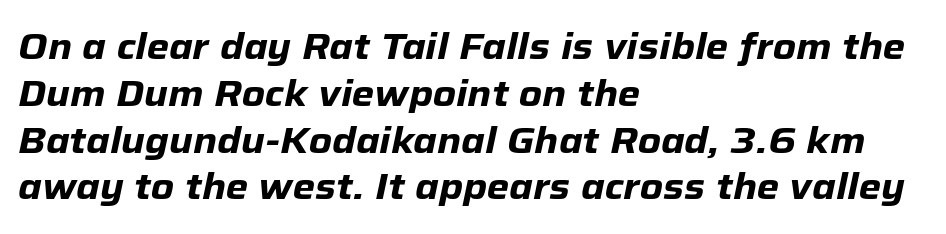
Plain, unruled lines of type. In CSS terms this would be text-align: left. The face used here is proportionally spaced, like ordinary book or web type. The rows are spaced the way most documents space them. Quick note: italic. Honestly, the letter spacing is just normal — you wouldn't notice it.
